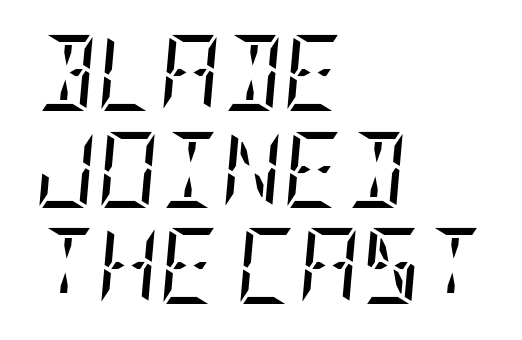
{"serif": "yes", "italic": "yes", "lean": "right", "slant_degrees": 5, "bold": "no", "weight": "regular", "width": "condensed", "stroke_contrast": "low", "x_height": "large", "underline": "no", "align": "left", "line_spacing": "normal", "line_spacing_ratio": 1.27, "letter_spacing": "normal", "letter_spacing_em": 0.0, "glyph_px": 76}
